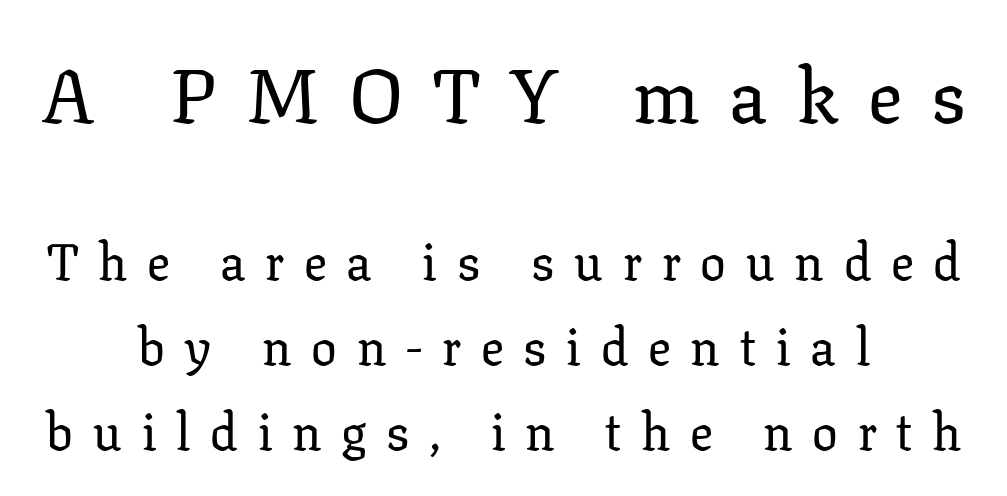
Q: Is the text italic (slanted)? A: No, it is upright.
Q: Is the typeface a serif or a sans-serif typeface? A: Serif.
Q: Is the text underlined? A: No.
Q: How is the paragraph aligned? A: Centered.
Q: Is the spacing between letters normal or unusually wide? A: Unusually wide.
Q: Is the spacing between lines tight, normal or loose? A: Normal.
Q: Which block of text is set in a larger size, the first (top) or the second (bottom)? A: The first (top) one.
Q: Width (condensed, normal, or wide)? A: Normal.
Q: Stroke contrast? A: Low.
Q: x-height? A: Medium.
Q: Monospaced? A: No.
